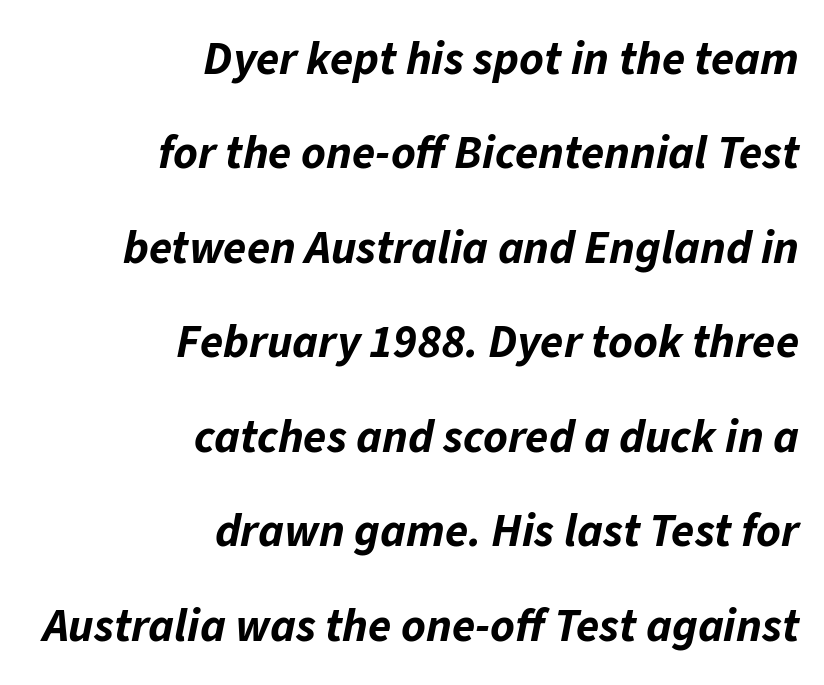
Horizontal bands of white between lines are thick stripes. Italic? Definitely — the glyphs are oblique. What stands out about the letter spacing? Nothing — it is the standard amount. A clean baseline with only descenders dipping below it. The letters advance in unequal steps, a hallmark of proportional type.
